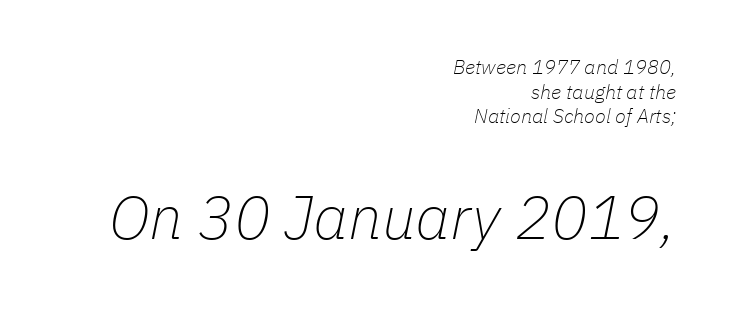
Is the lower block the larger one? Yes — the lower block carries the bigger type. The ragged edge is on the left, which tells us the setting is flush right. Yep, that's italic — everything's leaning. Is the letter spacing exaggerated? No — it looks like the ordinary default. No chunkiness to these letters — they're not bold.
